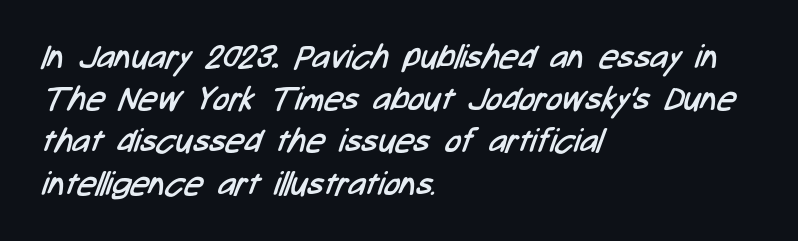
The image shows 33 px regular-weight, condensed sans-serif type; set left-aligned, normal line spacing (1.28x), normal letter spacing, not underlined; low stroke contrast and a medium x-height.
